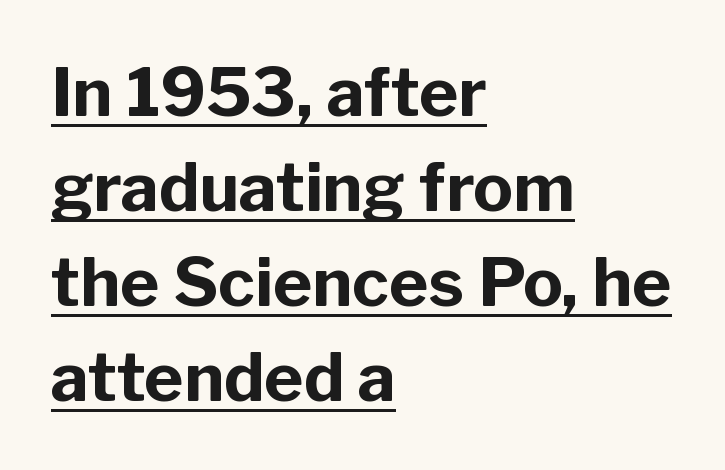
{"serif": "no", "italic": "no", "bold": "yes", "weight": "bold", "width": "normal", "stroke_contrast": "low", "x_height": "medium", "monospaced": "no", "underline": "yes", "align": "left", "line_spacing": "normal", "line_spacing_ratio": 1.42, "letter_spacing": "normal", "letter_spacing_em": 0.0, "glyph_px": 67}
